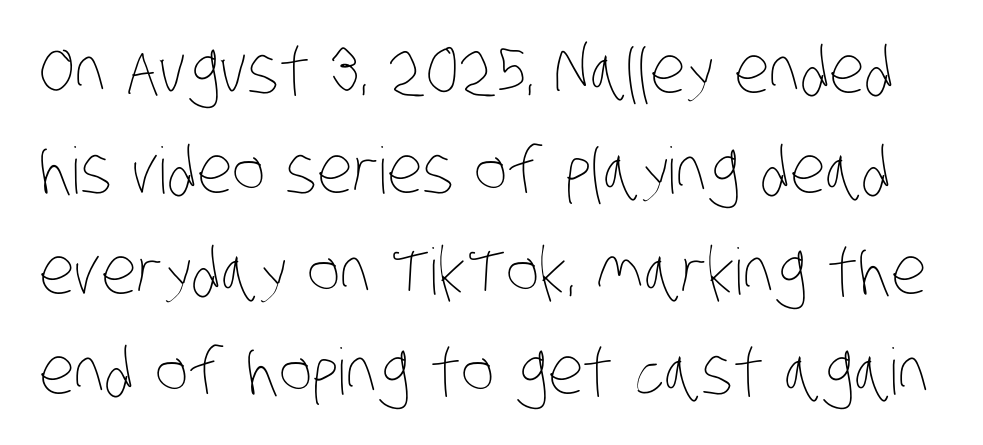
{"bold": "no", "weight": "thin", "width": "condensed", "stroke_contrast": "low", "x_height": "large", "monospaced": "no", "underline": "no", "line_spacing": "normal", "line_spacing_ratio": 1.57, "letter_spacing": "normal", "letter_spacing_em": 0.0, "glyph_px": 64}
